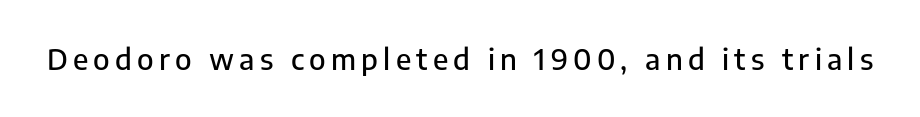
The image shows 29 px sans-serif type, upright; set not underlined; low stroke contrast and a medium x-height.
